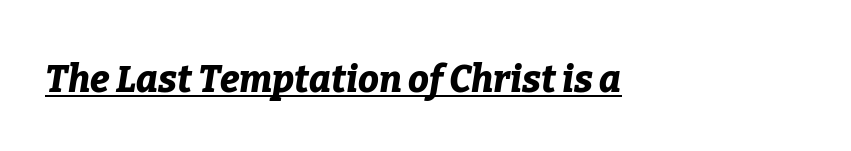
The image shows 37 px bold type, italic (leaning right); set normal letter spacing, underlined; low stroke contrast and a medium x-height.
